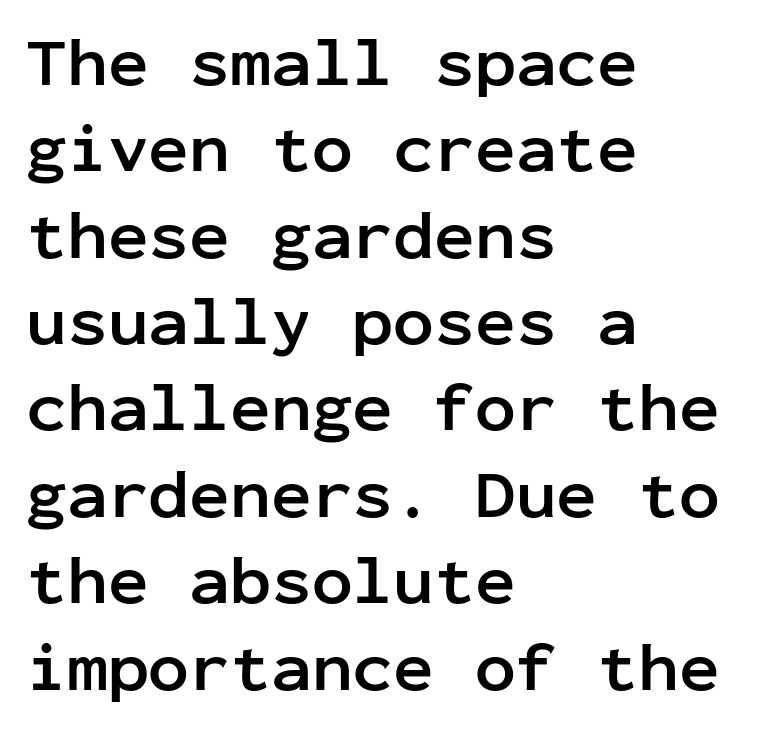
Unmarked baselines from the first word to the last. Unlike italic type, these characters show no tilt at all. Each letter, wide or thin by design, is forced into the same width here. Spacing between characters is what you'd get straight out of the box. If you drew a ruler down the left edge, every line would touch it.
